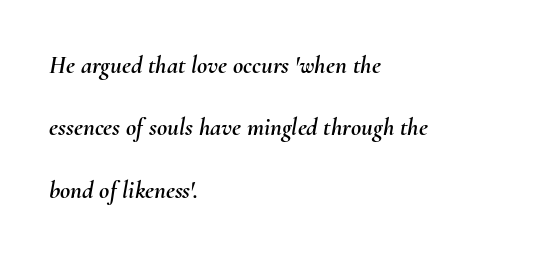
The strip under each line holds only bare page. Slanted lettering throughout. Line beginnings align vertically; line endings do not. Students, note that the glyphs here touch the page at normal intervals. The lines are spread far apart with generous leading.
